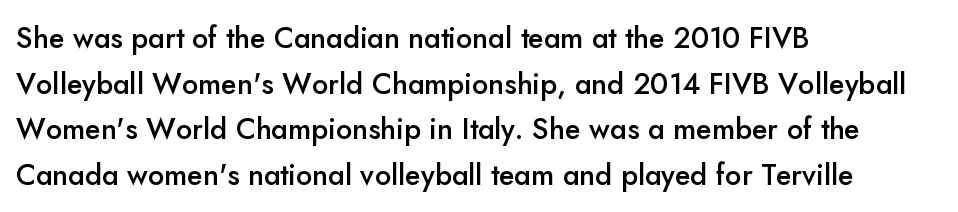
Posture: straight, roman, zero tilt. Typographic density is moderately raised because the face is semibold. Compared with a centered layout, this one pins lines to the left instead. These lines are rendered in a variable-pitch font. In terms of letterspacing, this is plain default setting.
